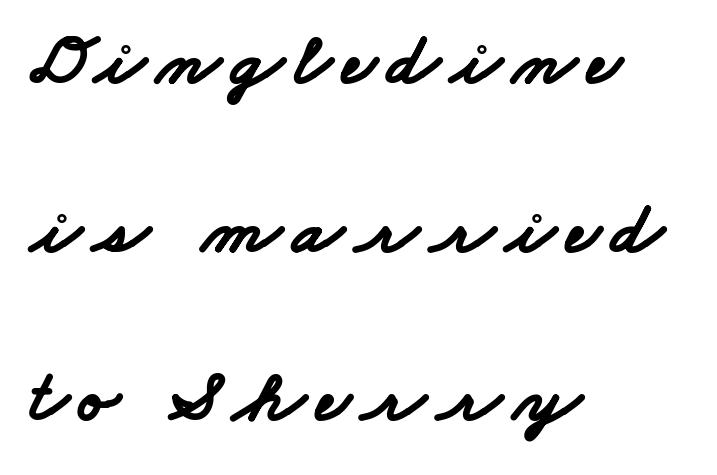
{"serif": "no", "bold": "yes", "weight": "bold", "width": "wide", "stroke_contrast": "low", "x_height": "small", "monospaced": "no", "underline": "no", "align": "left", "line_spacing": "loose", "line_spacing_ratio": 2.28, "glyph_px": 74}
